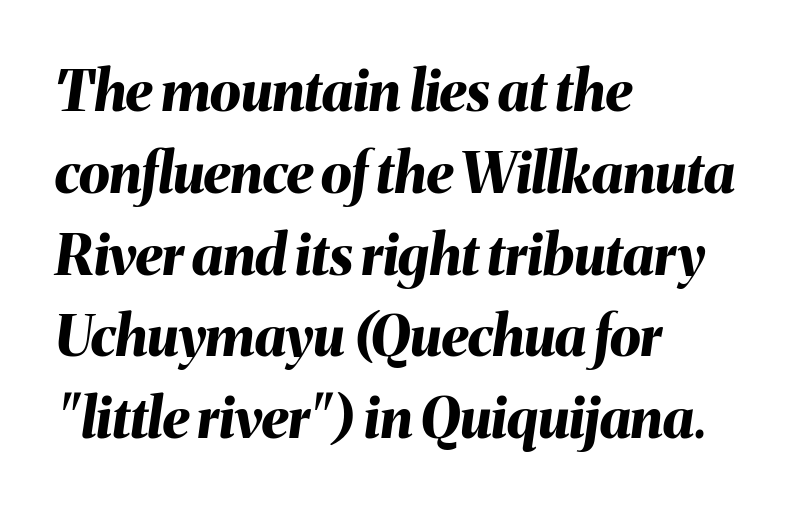
Q: Is the text bold? A: Yes.
Q: Is the text italic (slanted)? A: Yes, it leans right by about 8 degrees.
Q: Is the text underlined? A: No.
Q: How is the paragraph aligned? A: Left-aligned.
Q: Is the spacing between letters normal or unusually wide? A: Normal.
Q: Is the spacing between lines tight, normal or loose? A: Normal.
Q: Width (condensed, normal, or wide)? A: Normal.
Q: Stroke contrast? A: Medium.
Q: x-height? A: Medium.
Q: Monospaced? A: No.
